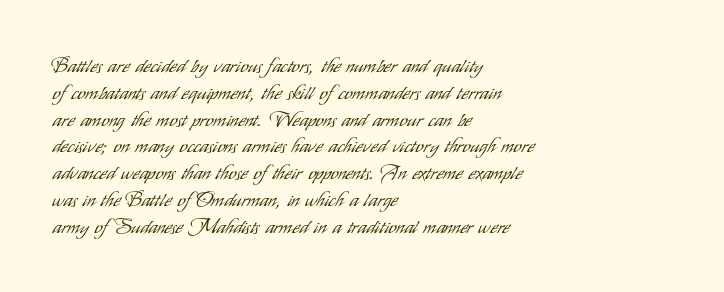
{"bold": "no", "underline": "no", "align": "left", "line_spacing": "normal", "line_spacing_ratio": 1.34, "letter_spacing": "normal", "letter_spacing_em": 0.0, "glyph_px": 20}
